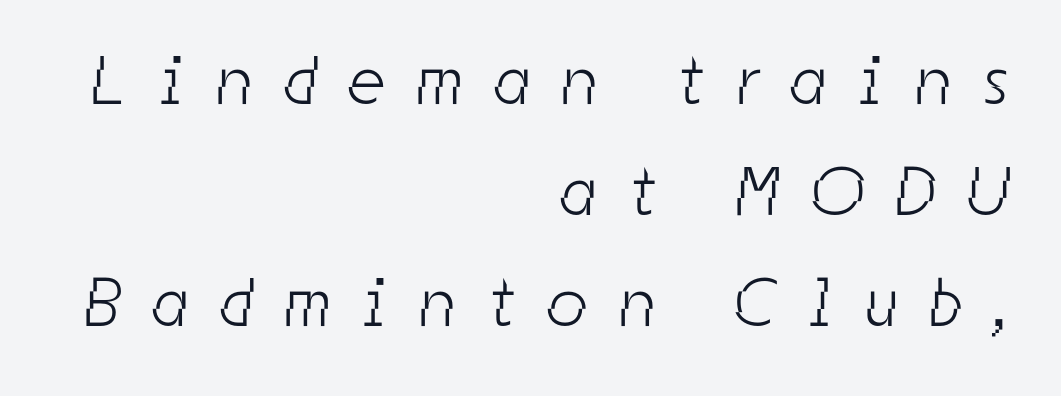
Each stroke keeps to a modest, everyday thickness or less. Words float on clear page, feet unadorned. The paragraph shown leans on its right margin. Observe the absence of serifs on each vertical stroke in this sample. Looks like regular typesetting: each glyph gets only the width it needs. This sample uses expanded letter spacing, leaving extra air between glyphs.
